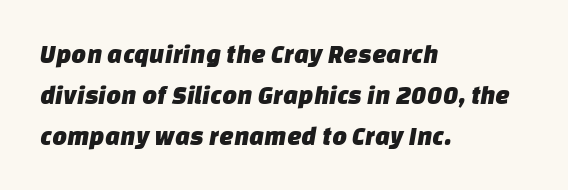
The area under the type is left untouched. Does the leading feel generous? No, just average. Does extra space separate the letters? No, they use regular spacing. Casual observation: everything's shoved over to the left.
